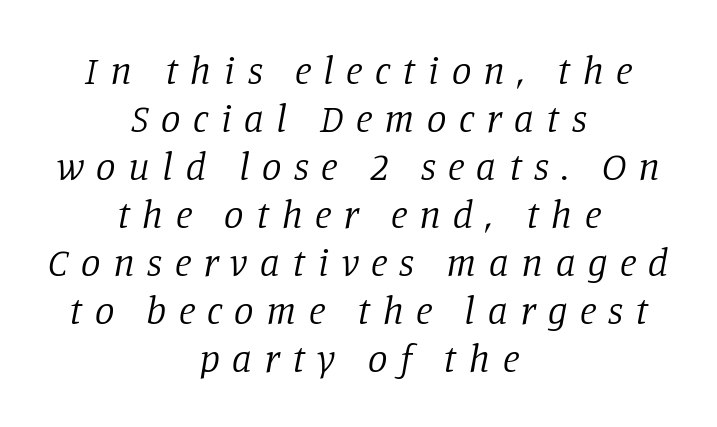
The image shows 39 px regular-weight serif type, italic (leaning right); set centered, line spacing 1.23x, unusually wide letter spacing (+0.32 em), not underlined; low stroke contrast and a large x-height.
